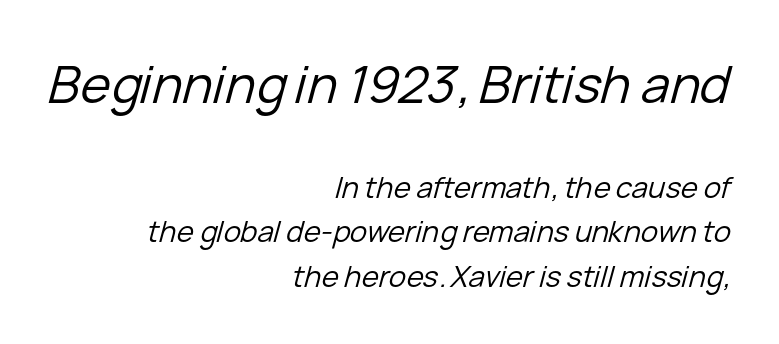
The image shows 51 px regular-weight type, italic (leaning right); set right-aligned, normal line spacing (1.53x), normal letter spacing, not underlined; the first (top) block is 1.76x larger; low stroke contrast and a medium x-height.
